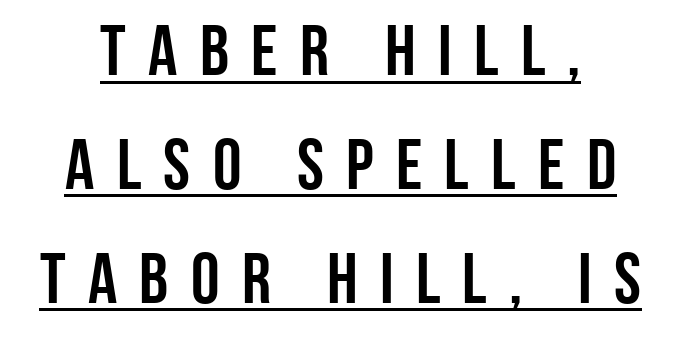
{"serif": "no", "italic": "no", "width": "condensed", "stroke_contrast": "low", "x_height": "large", "monospaced": "no", "underline": "yes", "line_spacing": "normal", "line_spacing_ratio": 1.58, "letter_spacing": "wide", "letter_spacing_em": 0.31, "glyph_px": 72}
